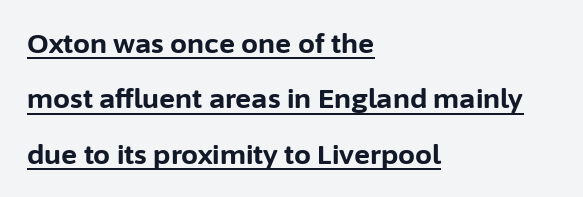
The image shows 27 px bold type, upright; set left-aligned, loose line spacing (2.05x), normal letter spacing, underlined.
